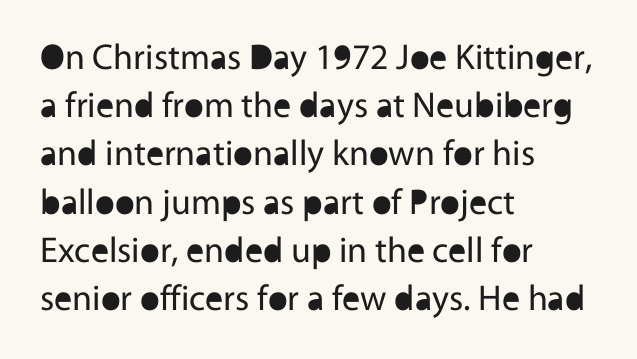
This rendering leaves character spacing at its baseline value. Left-aligned paragraph, ragged on the right. Note the varied advance widths — an 'i' is clearly narrower than an 'm'. Weight: not bold — regular or lighter. A normal amount of white space separates one row of letters from the next.
